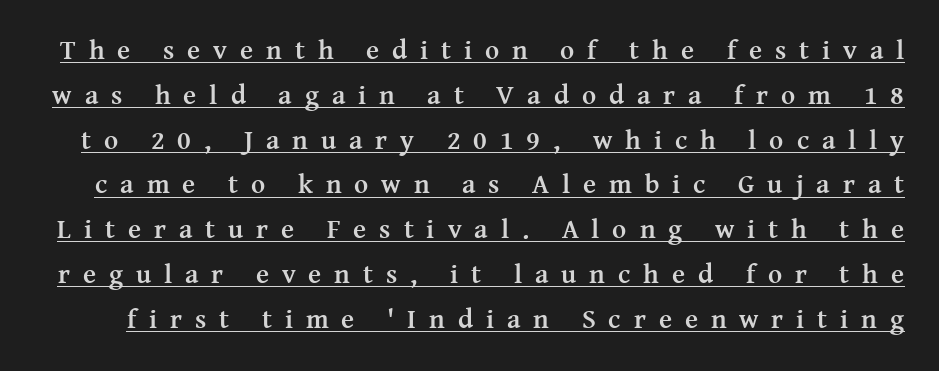
Compared with an ordinary text face, these strokes are far heavier — a full bold. The horizontal fit of the characters is loose and conspicuously gappy. The letters stand straight up with perfectly vertical stems. Underlined type. Whoever set this chose a conventional vertical rhythm.
